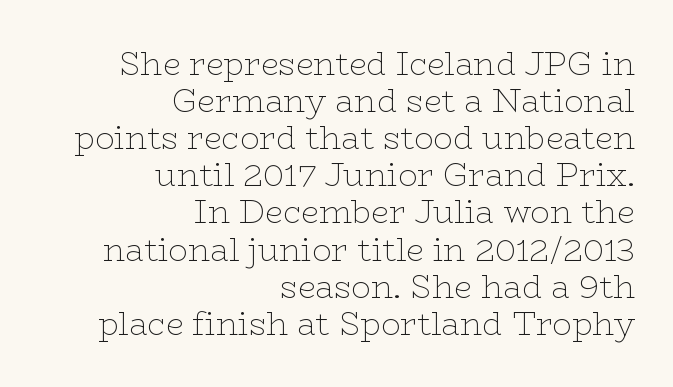
Q: Is the text bold? A: No.
Q: Is the text italic (slanted)? A: No, it is upright.
Q: Is the typeface a serif or a sans-serif typeface? A: Serif.
Q: Is the text underlined? A: No.
Q: How is the paragraph aligned? A: Right-aligned.
Q: Is the spacing between letters normal or unusually wide? A: Normal.
Q: Width (condensed, normal, or wide)? A: Wide.
Q: Stroke contrast? A: Low.
Q: x-height? A: Medium.
Q: Monospaced? A: No.
